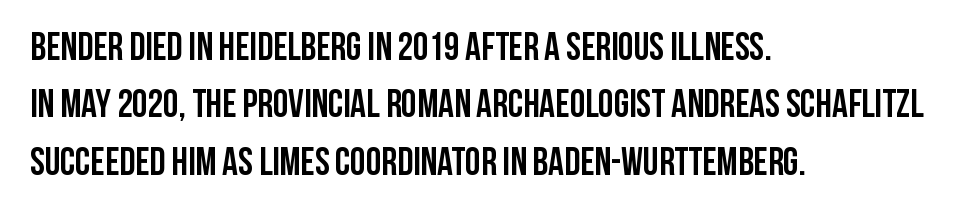
The image shows 39 px semibold, condensed sans-serif type, upright; set left-aligned, normal line spacing (1.47x), normal letter spacing, not underlined; low stroke contrast and a large x-height.
